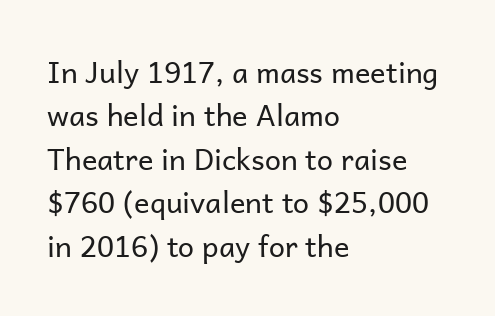
Q: Is the text bold? A: No.
Q: Is the text italic (slanted)? A: No, it is upright.
Q: Is the typeface a serif or a sans-serif typeface? A: Sans-serif.
Q: Is the text underlined? A: No.
Q: How is the paragraph aligned? A: Left-aligned.
Q: Is the spacing between letters normal or unusually wide? A: Normal.
Q: Is the spacing between lines tight, normal or loose? A: Normal.
Q: Width (condensed, normal, or wide)? A: Normal.
Q: Stroke contrast? A: Low.
Q: x-height? A: Medium.
Q: Monospaced? A: No.
